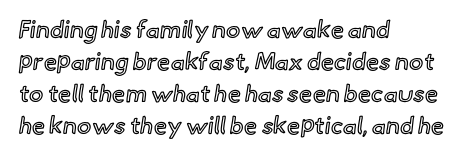
{"underline": "no", "align": "left", "line_spacing": "normal", "line_spacing_ratio": 1.33, "letter_spacing": "normal", "letter_spacing_em": 0.0, "glyph_px": 24}
